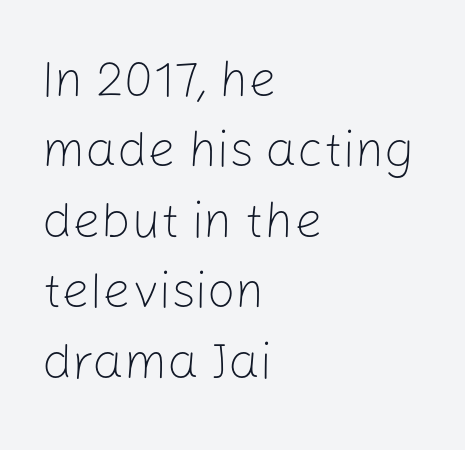
The image shows 50 px light sans-serif type, upright; set left-aligned, normal line spacing (1.41x), normal letter spacing, not underlined; low stroke contrast and a medium x-height.
